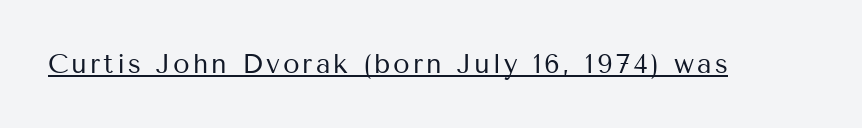
{"italic": "no", "bold": "no", "underline": "yes", "glyph_px": 27}
